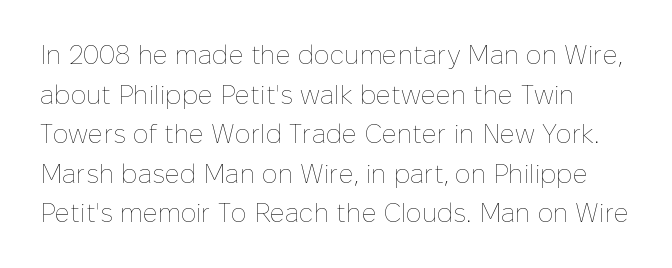
Q: Is the text bold? A: No.
Q: Is the text italic (slanted)? A: No, it is upright.
Q: Is the text underlined? A: No.
Q: Is the spacing between letters normal or unusually wide? A: Normal.
Q: Is the spacing between lines tight, normal or loose? A: Normal.
